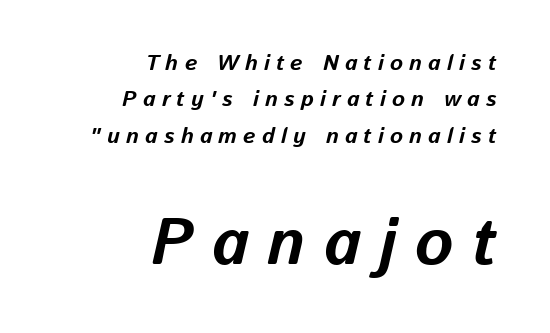
{"italic": "yes", "lean": "right", "slant_degrees": 13, "bold": "yes", "weight": "bold", "width": "normal", "stroke_contrast": "low", "x_height": "medium", "monospaced": "no", "underline": "no", "align": "right", "line_spacing": "normal", "line_spacing_ratio": 1.65, "letter_spacing": "wide", "letter_spacing_em": 0.28, "larger_block": "second", "size_ratio": 2.95, "glyph_px": 65}
